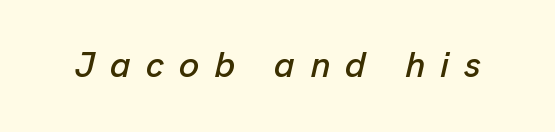
Q: Is the text italic (slanted)? A: Yes, it leans right by about 13 degrees.
Q: Is the text underlined? A: No.
Q: Is the spacing between letters normal or unusually wide? A: Unusually wide.
Q: Width (condensed, normal, or wide)? A: Normal.
Q: Stroke contrast? A: Low.
Q: x-height? A: Medium.
Q: Monospaced? A: No.
